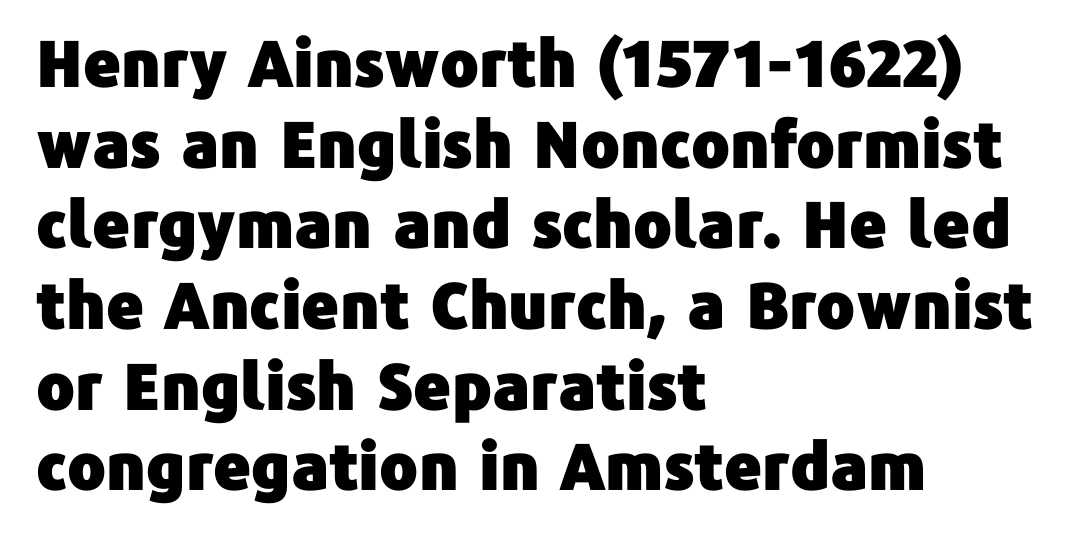
Inter-character spacing is left at the font's built-in metrics. Successive baselines arrive at the customary interval. Descenders are the only things crossing below the line. The typesetter chose a ragged-right arrangement here.
